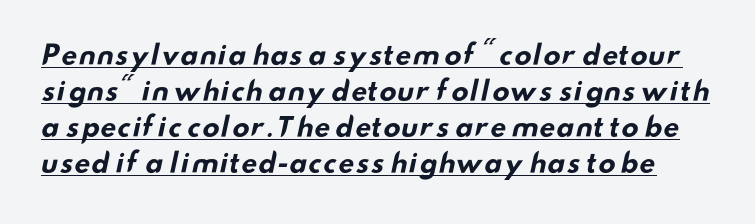
{"bold": "yes", "underline": "yes", "line_spacing": "normal", "line_spacing_ratio": 1.38, "letter_spacing": "normal", "letter_spacing_em": 0.0, "glyph_px": 26}
